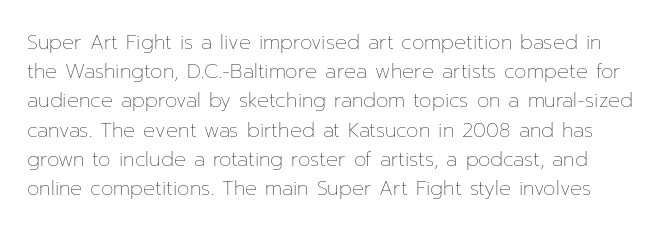
Students, observe: this is what conventionally led text looks like. This sample uses an upright cut, with every glyph sitting square on the baseline. These lines keep a tight, regular rhythm from letter to letter. A bare baseline throughout the passage. Compared with a typical body face, this is equally light or lighter still.
